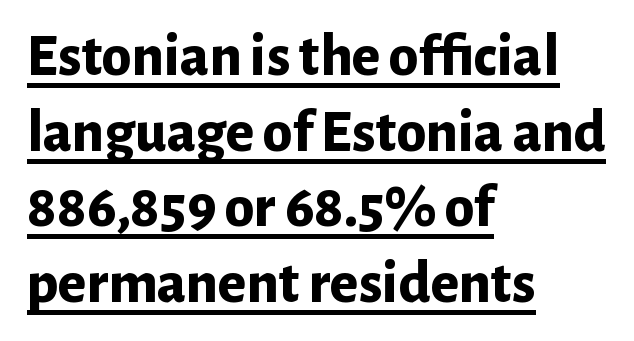
Q: Is the text bold? A: Yes.
Q: Is the text italic (slanted)? A: No, it is upright.
Q: Is the typeface a serif or a sans-serif typeface? A: Sans-serif.
Q: Is the text underlined? A: Yes.
Q: How is the paragraph aligned? A: Left-aligned.
Q: Is the spacing between letters normal or unusually wide? A: Normal.
Q: Is the spacing between lines tight, normal or loose? A: Normal.
Q: Width (condensed, normal, or wide)? A: Normal.
Q: Stroke contrast? A: Low.
Q: x-height? A: Medium.
Q: Monospaced? A: No.
